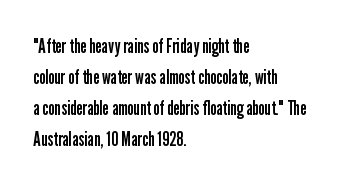
The image shows 20 px text type, upright; set left-aligned, normal line spacing (1.55x), normal letter spacing, not underlined.
